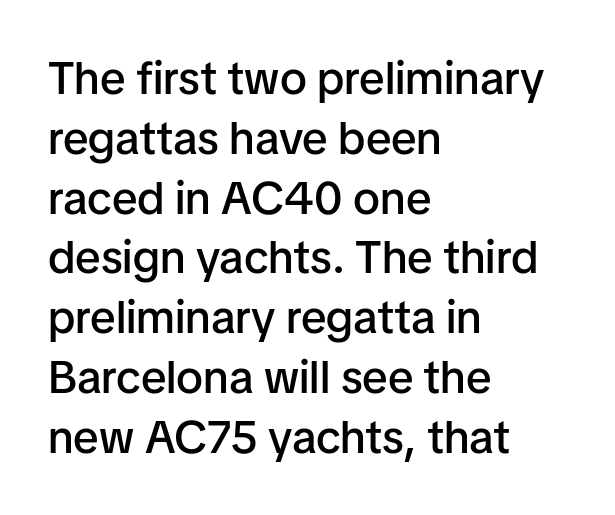
Looks like regular typesetting: each glyph gets only the width it needs. In terms of weight, the rendering is demibold, just under bold. The glyphs are unaccompanied by any horizontal stroke below them. Look at the tracking — it's just the regular setting, nothing added. If you drew a line through each stem, it would be perfectly vertical. To sum up the face: it is a sans, with no serifs.
